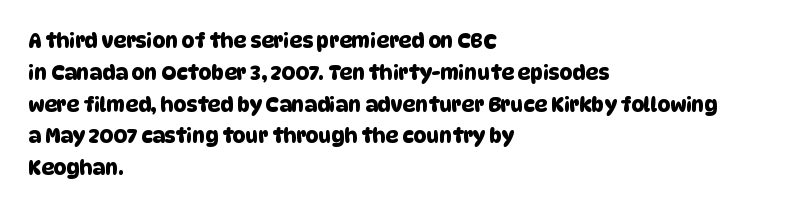
Horizontal alignment here is leftward, the default for most running prose. A typesetter would call this leading conventional body-copy spacing. The space beneath each line is pristine and unruled. This sample uses plain, unmodified letter spacing.
